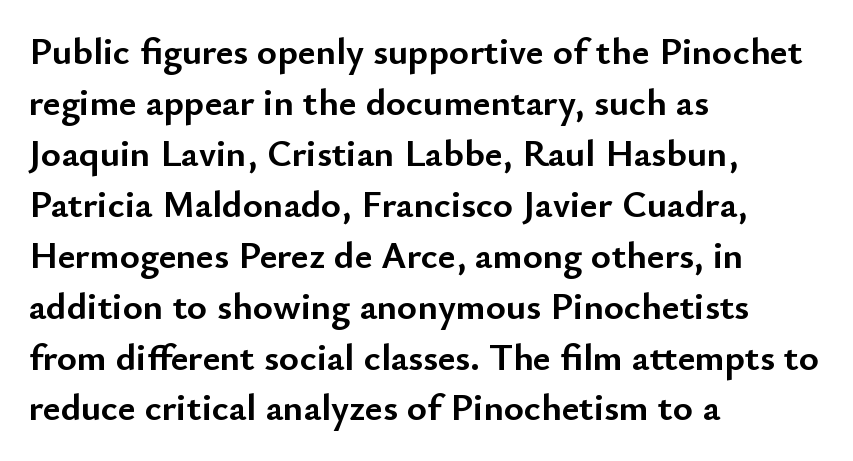
{"serif": "no", "italic": "no", "bold": "yes", "weight": "semibold", "width": "normal", "stroke_contrast": "low", "x_height": "small", "monospaced": "no", "underline": "no", "align": "left", "line_spacing": "normal", "line_spacing_ratio": 1.34, "letter_spacing": "normal", "letter_spacing_em": 0.0, "glyph_px": 38}
